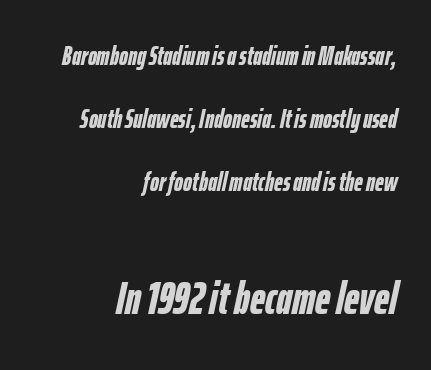
Q: Is the text bold? A: Yes.
Q: Is the text italic (slanted)? A: Yes, it leans right by about 12 degrees.
Q: Is the text underlined? A: No.
Q: How is the paragraph aligned? A: Right-aligned.
Q: Is the spacing between letters normal or unusually wide? A: Normal.
Q: Is the spacing between lines tight, normal or loose? A: Loose.
Q: Which block of text is set in a larger size, the first (top) or the second (bottom)? A: The second (bottom) one.
Q: Width (condensed, normal, or wide)? A: Condensed.
Q: Stroke contrast? A: Low.
Q: x-height? A: Medium.
Q: Monospaced? A: No.
